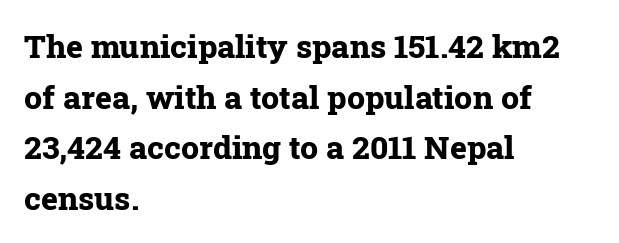
Q: Is the text bold? A: Yes.
Q: Is the text italic (slanted)? A: No, it is upright.
Q: Is the typeface a serif or a sans-serif typeface? A: Serif.
Q: Is the text underlined? A: No.
Q: How is the paragraph aligned? A: Left-aligned.
Q: Is the spacing between letters normal or unusually wide? A: Normal.
Q: Is the spacing between lines tight, normal or loose? A: Normal.
Q: Width (condensed, normal, or wide)? A: Normal.
Q: Stroke contrast? A: Low.
Q: x-height? A: Medium.
Q: Monospaced? A: No.
